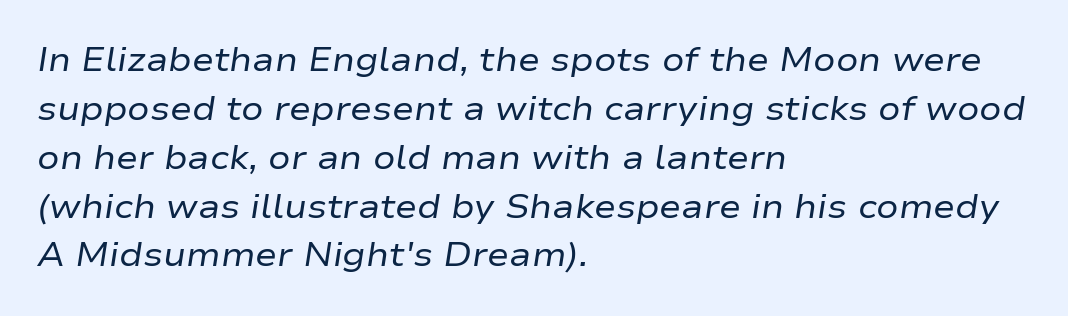
{"italic": "yes", "lean": "right", "slant_degrees": 9, "bold": "no", "weight": "regular", "width": "wide", "stroke_contrast": "low", "x_height": "medium", "monospaced": "no", "underline": "no", "align": "left", "line_spacing": "normal", "line_spacing_ratio": 1.48, "letter_spacing": "normal", "letter_spacing_em": 0.0, "glyph_px": 33}
